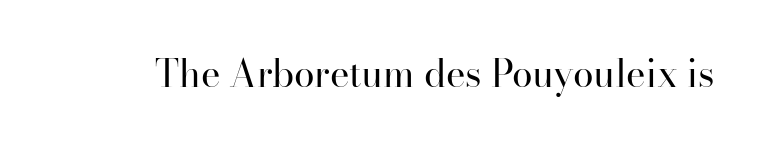
Q: Is the text bold? A: No.
Q: Is the text italic (slanted)? A: No, it is upright.
Q: Is the typeface a serif or a sans-serif typeface? A: Serif.
Q: Is the text underlined? A: No.
Q: Is the spacing between letters normal or unusually wide? A: Normal.
Q: Width (condensed, normal, or wide)? A: Normal.
Q: Stroke contrast? A: High.
Q: x-height? A: Small.
Q: Monospaced? A: No.
